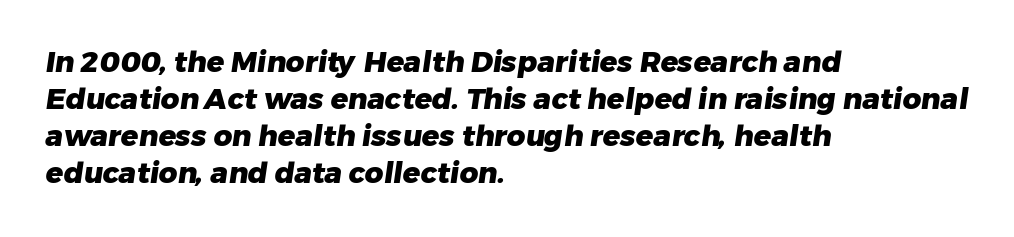
{"serif": "no", "bold": "yes", "weight": "heavy", "width": "normal", "stroke_contrast": "low", "x_height": "medium", "monospaced": "no", "underline": "no", "align": "left", "line_spacing": "normal", "line_spacing_ratio": 1.28, "letter_spacing": "normal", "letter_spacing_em": 0.0, "glyph_px": 29}
